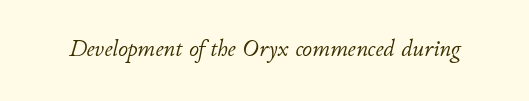
Q: Is the text bold? A: No.
Q: Is the text italic (slanted)? A: Yes, it leans right by about 11 degrees.
Q: Is the text underlined? A: No.
Q: Is the spacing between letters normal or unusually wide? A: Normal.
